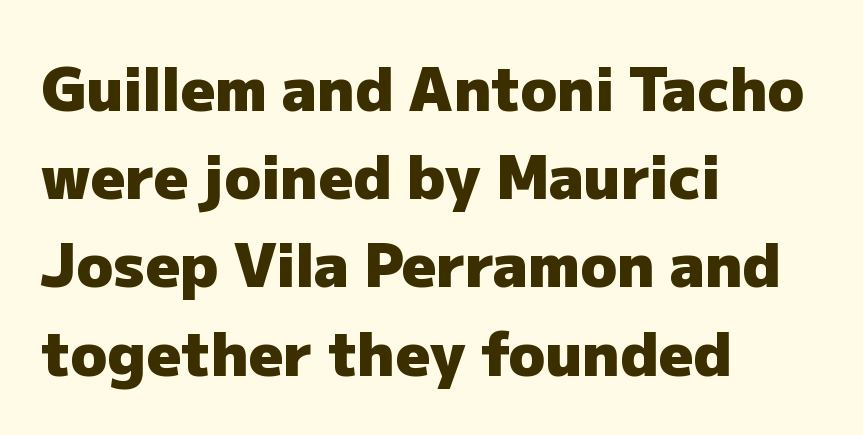
{"serif": "no", "italic": "no", "bold": "yes", "weight": "heavy", "width": "normal", "stroke_contrast": "low", "x_height": "medium", "monospaced": "no", "underline": "no", "align": "left", "line_spacing": "normal", "line_spacing_ratio": 1.47, "letter_spacing": "normal", "letter_spacing_em": 0.0, "glyph_px": 60}
